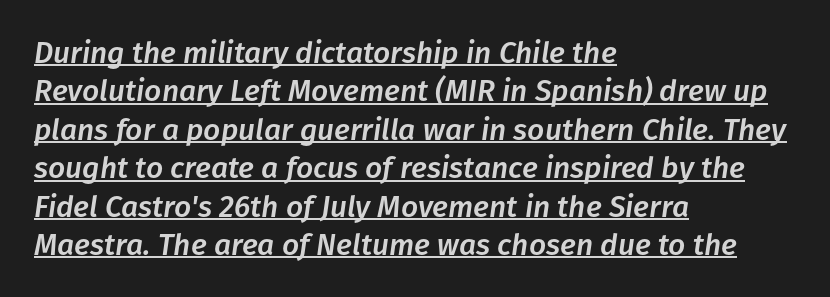
Q: Is the text italic (slanted)? A: Yes, it leans right by about 8 degrees.
Q: Is the text underlined? A: Yes.
Q: How is the paragraph aligned? A: Left-aligned.
Q: Is the spacing between letters normal or unusually wide? A: Normal.
Q: Is the spacing between lines tight, normal or loose? A: Normal.
Q: Width (condensed, normal, or wide)? A: Normal.
Q: Stroke contrast? A: Low.
Q: x-height? A: Medium.
Q: Monospaced? A: No.
